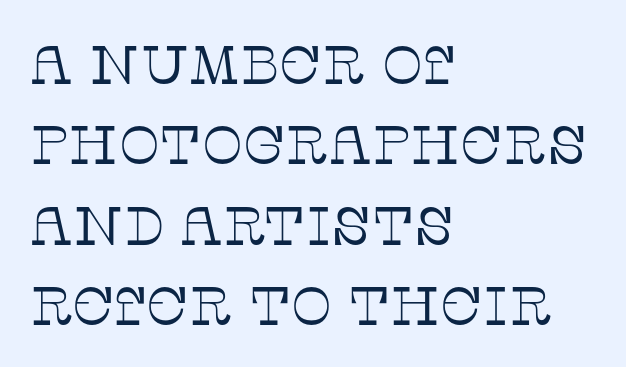
{"serif": "yes", "italic": "no", "bold": "no", "weight": "thin", "width": "normal", "stroke_contrast": "low", "x_height": "large", "monospaced": "no", "underline": "no", "align": "left", "line_spacing": "normal", "line_spacing_ratio": 1.49, "letter_spacing": "normal", "letter_spacing_em": 0.0, "glyph_px": 54}
